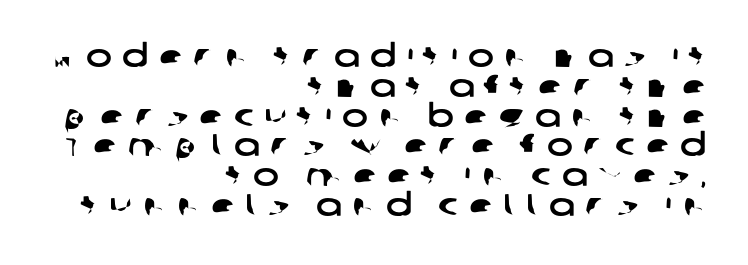
Q: Is the typeface a serif or a sans-serif typeface? A: Sans-serif.
Q: Is the text underlined? A: No.
Q: How is the paragraph aligned? A: Right-aligned.
Q: Is the spacing between letters normal or unusually wide? A: Unusually wide.
Q: Is the spacing between lines tight, normal or loose? A: Tight.
Q: Width (condensed, normal, or wide)? A: Wide.
Q: Stroke contrast? A: Low.
Q: x-height? A: Large.
Q: Monospaced? A: No.
